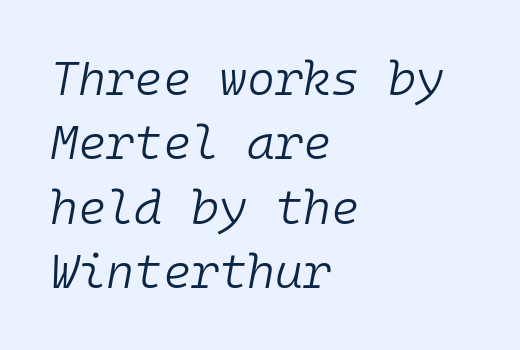
The image shows 48 px light type, italic (leaning right), monospaced; set left-aligned, normal line spacing (1.34x), normal letter spacing, not underlined; low stroke contrast and a medium x-height.
